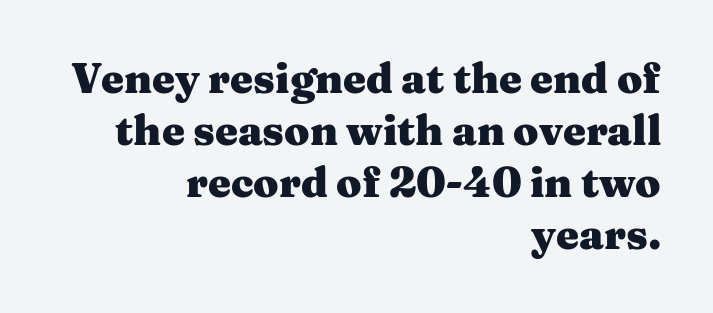
The image shows 41 px heavy, wide serif type, upright; set right-aligned, normal line spacing (1.27x), normal letter spacing, not underlined; medium stroke contrast and a medium x-height.
